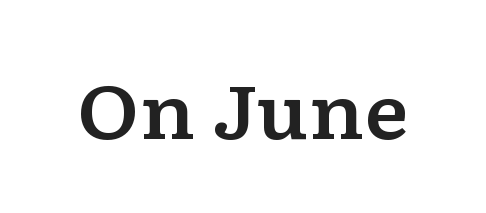
The image shows 74 px wide serif type, upright; set normal letter spacing, not underlined; low stroke contrast and a medium x-height.
